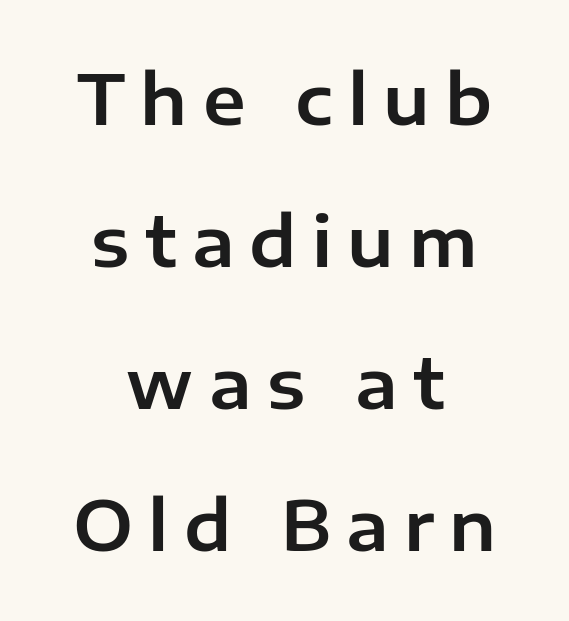
The image shows 69 px sans-serif type, upright; set centered, loose line spacing (2.06x), unusually wide letter spacing (+0.22 em), not underlined; low stroke contrast and a medium x-height.
